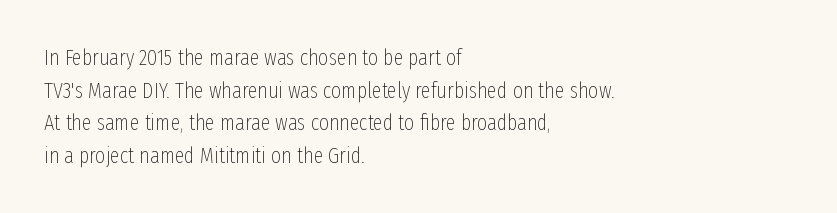
{"italic": "no", "bold": "no", "underline": "no", "align": "left", "line_spacing": "normal", "line_spacing_ratio": 1.48, "letter_spacing": "normal", "letter_spacing_em": 0.0, "glyph_px": 22}
